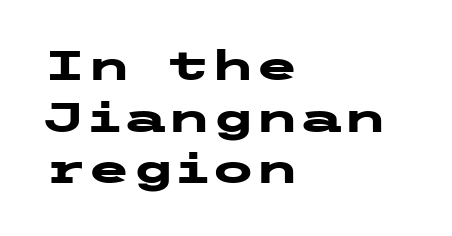
Alignment: flush left. These lines keep a tight, regular rhythm from letter to letter. Heavy, bold letterforms. Upright lettering throughout. Examine the stroke ends and you'll find no serifs.
